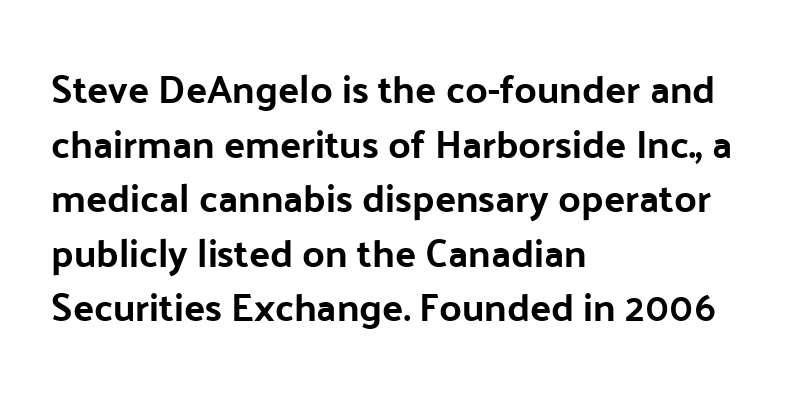
{"serif": "no", "italic": "no", "bold": "yes", "weight": "bold", "width": "normal", "stroke_contrast": "low", "x_height": "medium", "monospaced": "no", "underline": "no", "align": "left", "line_spacing": "normal", "line_spacing_ratio": 1.4, "letter_spacing": "normal", "letter_spacing_em": 0.0, "glyph_px": 39}
